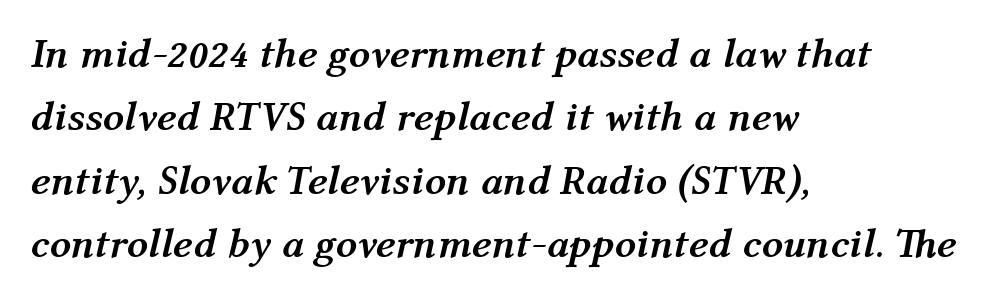
{"italic": "yes", "lean": "right", "slant_degrees": 12, "bold": "yes", "weight": "semibold", "width": "normal", "stroke_contrast": "medium", "x_height": "medium", "monospaced": "no", "underline": "no", "align": "left", "line_spacing": "normal", "line_spacing_ratio": 1.51, "letter_spacing": "normal", "letter_spacing_em": 0.0, "glyph_px": 42}
